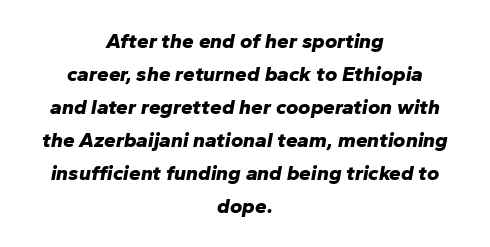
Q: Is the text bold? A: Yes.
Q: Is the text italic (slanted)? A: Yes, it leans right by about 10 degrees.
Q: Is the text underlined? A: No.
Q: How is the paragraph aligned? A: Centered.
Q: Is the spacing between letters normal or unusually wide? A: Normal.
Q: Is the spacing between lines tight, normal or loose? A: Normal.
